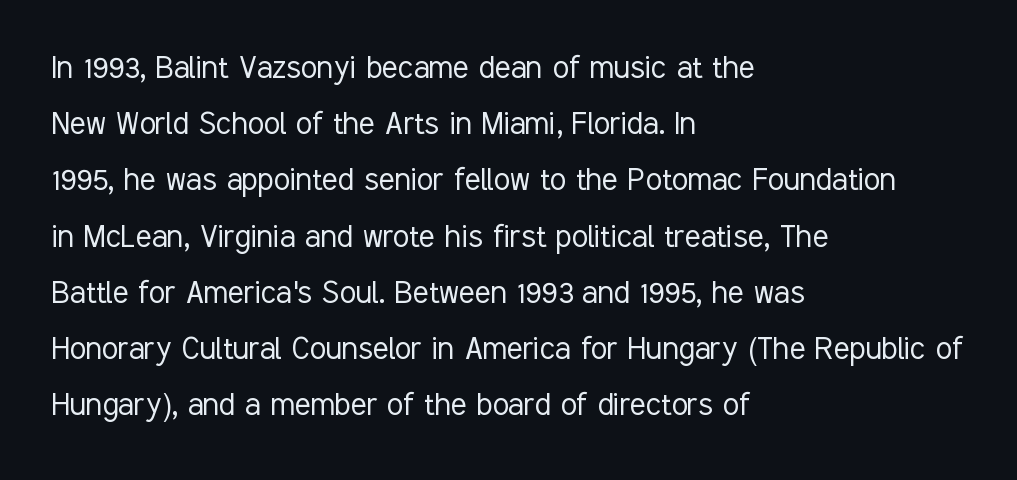
Q: Is the text bold? A: No.
Q: Is the text italic (slanted)? A: No, it is upright.
Q: Is the typeface a serif or a sans-serif typeface? A: Sans-serif.
Q: Is the text underlined? A: No.
Q: How is the paragraph aligned? A: Left-aligned.
Q: Is the spacing between letters normal or unusually wide? A: Normal.
Q: Is the spacing between lines tight, normal or loose? A: Normal.
Q: Width (condensed, normal, or wide)? A: Condensed.
Q: Stroke contrast? A: Low.
Q: x-height? A: Medium.
Q: Monospaced? A: No.
